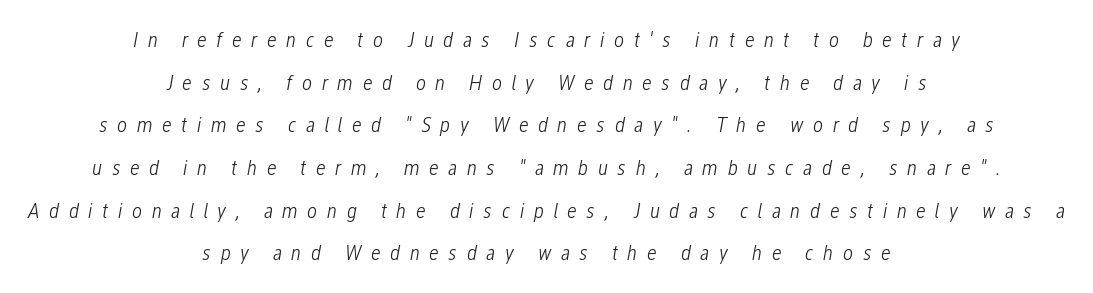
The image shows 22 px text type, italic (leaning right); set centered, loose line spacing (1.94x), unusually wide letter spacing (+0.43 em), not underlined.
